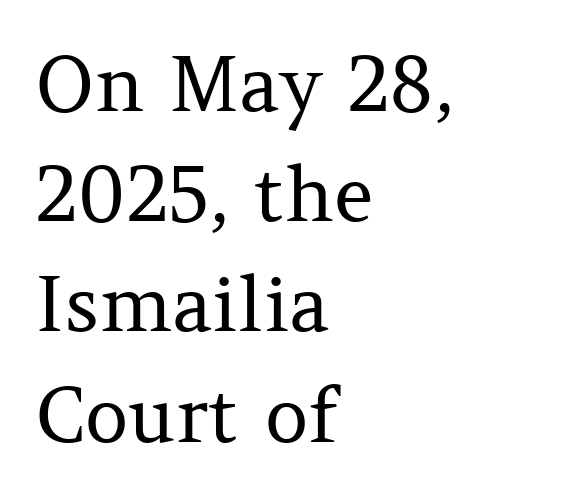
The image shows 76 px regular-weight serif type, upright; set left-aligned, normal line spacing (1.45x), normal letter spacing, not underlined; medium stroke contrast and a medium x-height.
